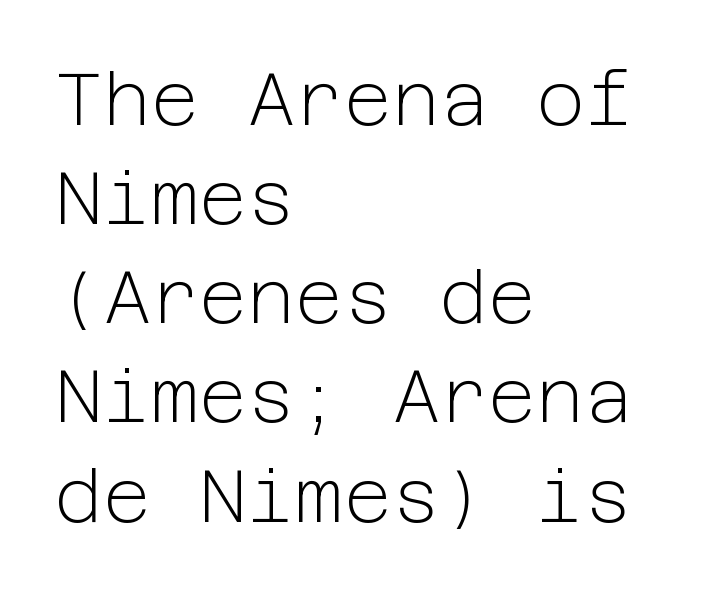
{"serif": "no", "italic": "no", "bold": "no", "weight": "light", "width": "normal", "stroke_contrast": "low", "x_height": "medium", "underline": "no", "align": "left", "line_spacing": "normal", "line_spacing_ratio": 1.34, "letter_spacing": "normal", "letter_spacing_em": 0.0, "glyph_px": 74}
